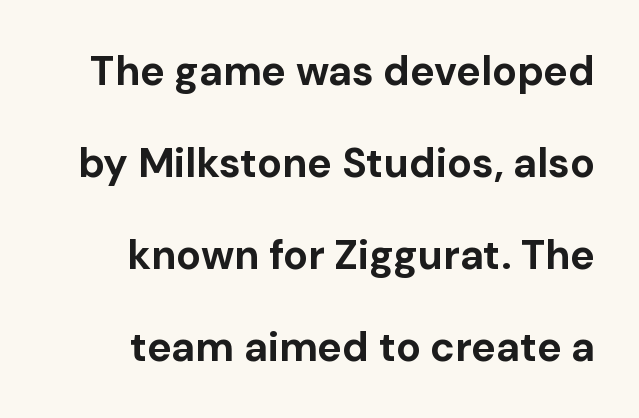
A typesetter would call this proportional, since set widths differ per character. The lettering holds an erect, upright posture throughout. Pretty heavy lettering here — definitely bold. The text block is weighted toward the right margin, trailing off unevenly leftward. The vertical gap from one line to the next is large.
